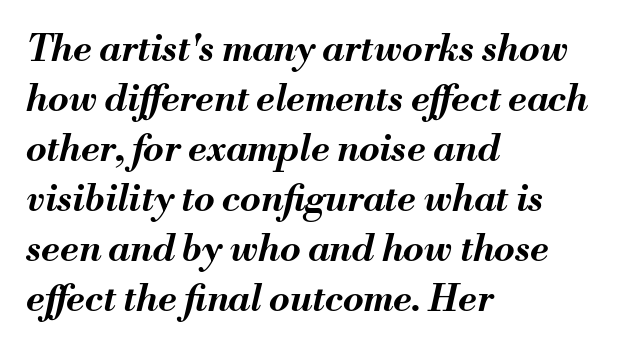
{"italic": "yes", "lean": "right", "slant_degrees": 13, "bold": "yes", "weight": "bold", "width": "normal", "stroke_contrast": "medium", "x_height": "small", "monospaced": "no", "underline": "no", "align": "left", "line_spacing": "normal", "line_spacing_ratio": 1.35, "letter_spacing": "normal", "letter_spacing_em": 0.0, "glyph_px": 37}
